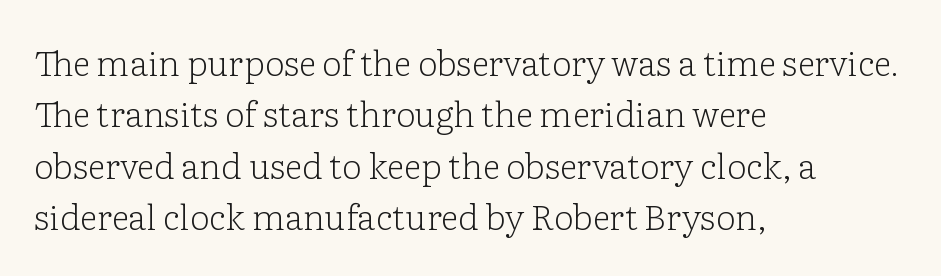
Q: Is the text bold? A: No.
Q: Is the text italic (slanted)? A: No, it is upright.
Q: Is the typeface a serif or a sans-serif typeface? A: Serif.
Q: Is the text underlined? A: No.
Q: How is the paragraph aligned? A: Left-aligned.
Q: Is the spacing between letters normal or unusually wide? A: Normal.
Q: Is the spacing between lines tight, normal or loose? A: Normal.
Q: Width (condensed, normal, or wide)? A: Normal.
Q: Stroke contrast? A: Low.
Q: x-height? A: Medium.
Q: Monospaced? A: No.
